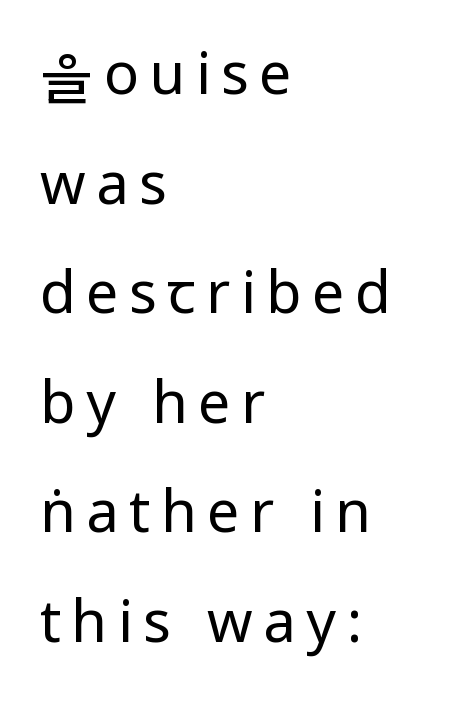
Underline: absent. Serifs: no, the terminals of the letterforms are clean. The cut favours lightness, reaching ordinary text weight at its darkest. Vertical strokes here are truly vertical.
